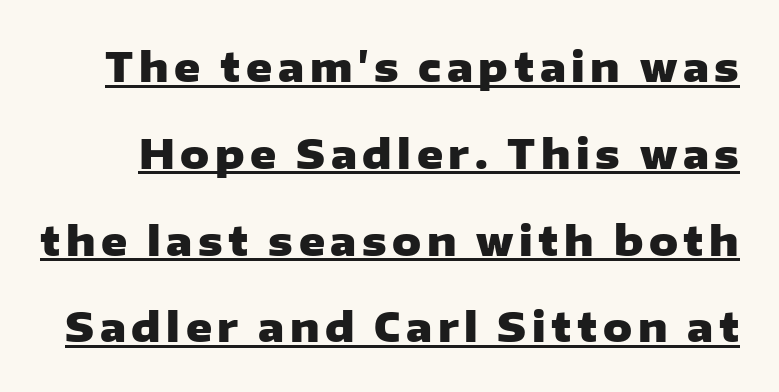
Q: Is the text bold? A: Yes.
Q: Is the text italic (slanted)? A: No, it is upright.
Q: Is the typeface a serif or a sans-serif typeface? A: Sans-serif.
Q: Is the text underlined? A: Yes.
Q: Is the spacing between lines tight, normal or loose? A: Loose.
Q: Width (condensed, normal, or wide)? A: Wide.
Q: Stroke contrast? A: Low.
Q: x-height? A: Medium.
Q: Monospaced? A: No.
